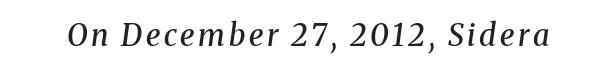
Q: Is the text bold? A: Semi-bold.
Q: Is the text italic (slanted)? A: Yes, it leans right by about 8 degrees.
Q: Is the typeface a serif or a sans-serif typeface? A: Serif.
Q: Is the text underlined? A: No.
Q: Width (condensed, normal, or wide)? A: Normal.
Q: Stroke contrast? A: Medium.
Q: x-height? A: Medium.
Q: Monospaced? A: No.
